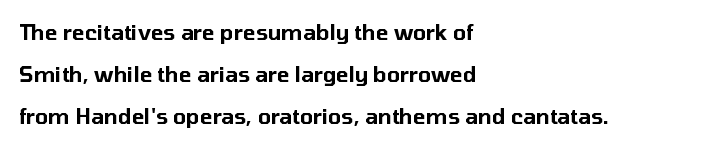
The image shows 21 px text type, upright; set left-aligned, loose line spacing (1.99x), normal letter spacing, not underlined.
